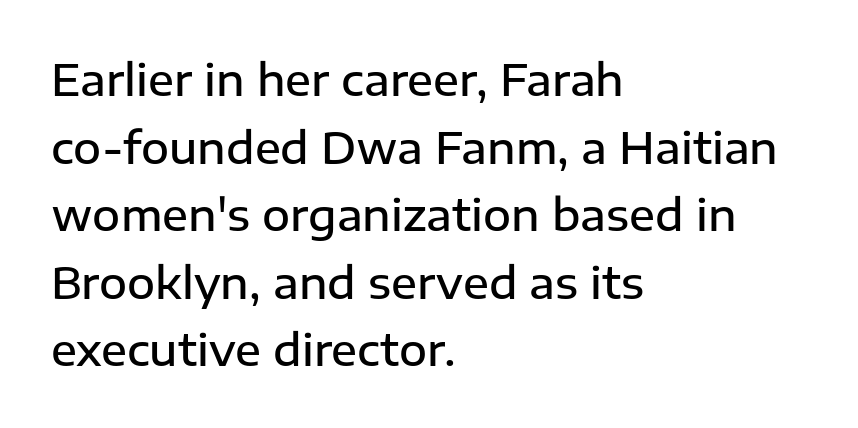
Q: Is the text bold? A: Semi-bold.
Q: Is the text italic (slanted)? A: No, it is upright.
Q: Is the typeface a serif or a sans-serif typeface? A: Sans-serif.
Q: Is the text underlined? A: No.
Q: How is the paragraph aligned? A: Left-aligned.
Q: Is the spacing between letters normal or unusually wide? A: Normal.
Q: Is the spacing between lines tight, normal or loose? A: Normal.
Q: Width (condensed, normal, or wide)? A: Normal.
Q: Stroke contrast? A: Low.
Q: x-height? A: Medium.
Q: Monospaced? A: No.
